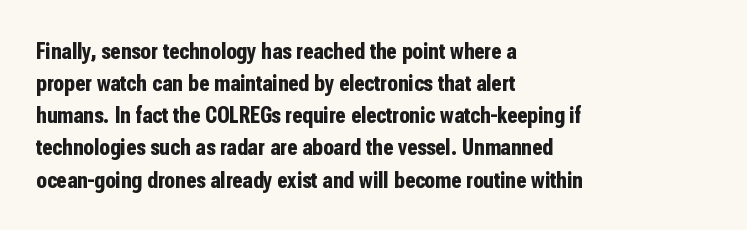
Q: Is the text bold? A: Yes.
Q: Is the text italic (slanted)? A: No, it is upright.
Q: Is the text underlined? A: No.
Q: How is the paragraph aligned? A: Left-aligned.
Q: Is the spacing between letters normal or unusually wide? A: Normal.
Q: Is the spacing between lines tight, normal or loose? A: Normal.
